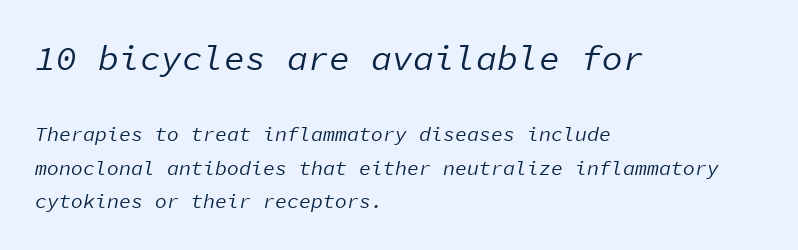
The image shows 35 px regular-weight type, italic (leaning right), monospaced; set left-aligned, normal line spacing (1.67x), normal letter spacing, not underlined; the first (top) block is 1.75x larger; low stroke contrast and a medium x-height.
